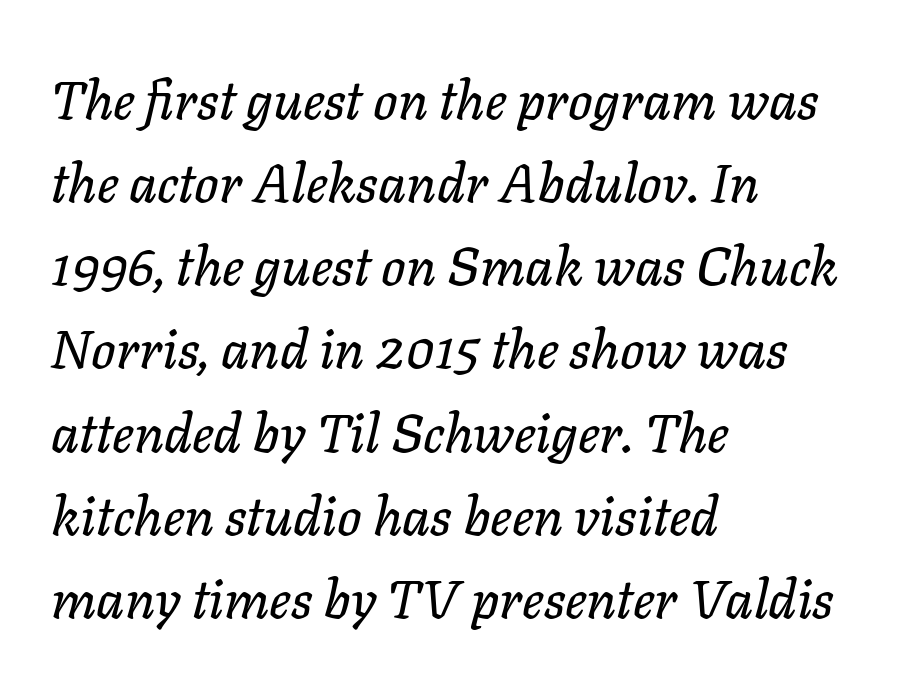
Q: Is the text italic (slanted)? A: Yes, it leans right by about 11 degrees.
Q: Is the text underlined? A: No.
Q: How is the paragraph aligned? A: Left-aligned.
Q: Is the spacing between letters normal or unusually wide? A: Normal.
Q: Is the spacing between lines tight, normal or loose? A: Normal.
Q: Width (condensed, normal, or wide)? A: Normal.
Q: Stroke contrast? A: Low.
Q: x-height? A: Medium.
Q: Monospaced? A: No.
